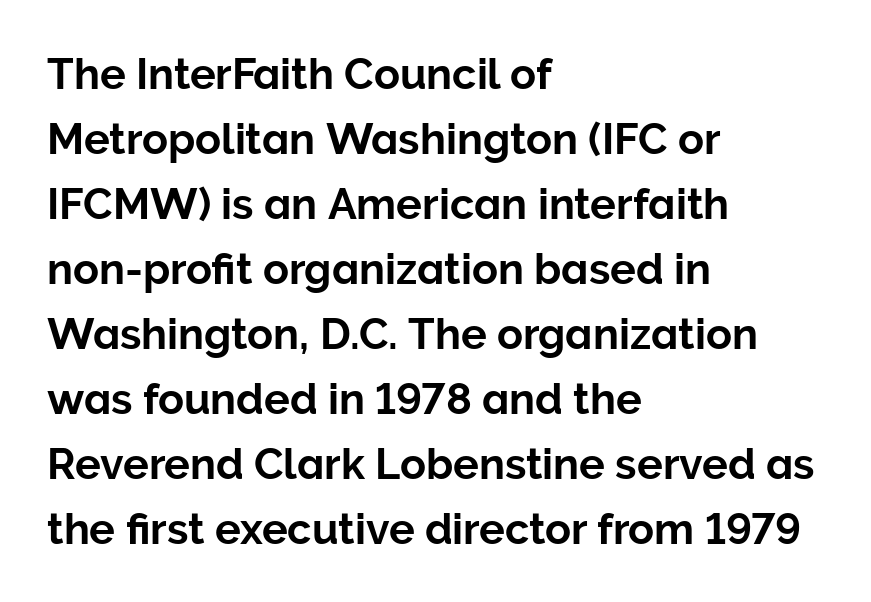
Rows of type keep a routine distance in the vertical direction. Decoration check: the copy has no underline. No feet cap the strokes, marking this as sans-serif type. What stands out about the letter spacing? Nothing — it is the standard amount. The compositor pushed each line to the left boundary. Posture: vertical.
